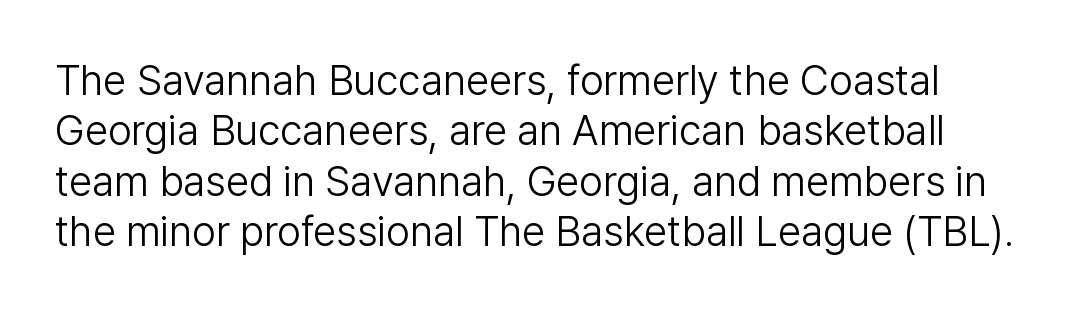
The image shows 42 px light sans-serif type, upright; set line spacing 1.2x, normal letter spacing, not underlined; low stroke contrast and a medium x-height.
